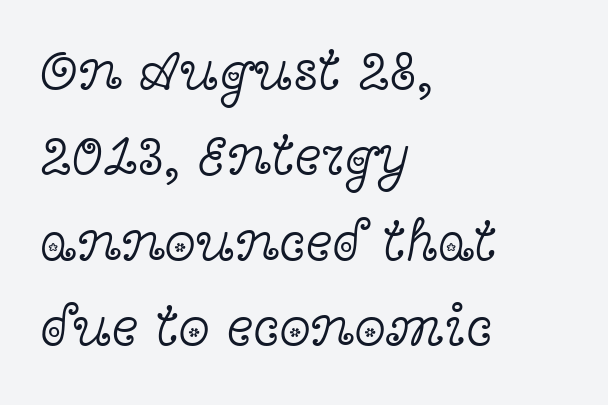
The image shows 57 px light, wide serif type, upright; set left-aligned, normal line spacing (1.5x), normal letter spacing, not underlined; a medium x-height.
